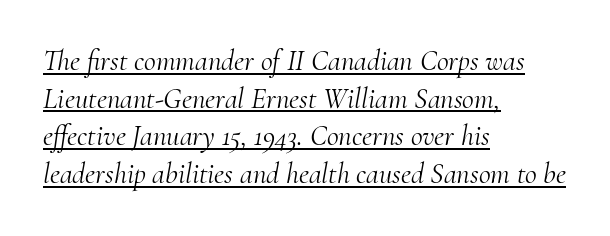
Q: Is the text bold? A: No.
Q: Is the text italic (slanted)? A: Yes, it leans right by about 10 degrees.
Q: Is the typeface a serif or a sans-serif typeface? A: Serif.
Q: Is the text underlined? A: Yes.
Q: How is the paragraph aligned? A: Left-aligned.
Q: Is the spacing between letters normal or unusually wide? A: Normal.
Q: Is the spacing between lines tight, normal or loose? A: Normal.
Q: Width (condensed, normal, or wide)? A: Normal.
Q: Stroke contrast? A: Medium.
Q: x-height? A: Small.
Q: Monospaced? A: No.
